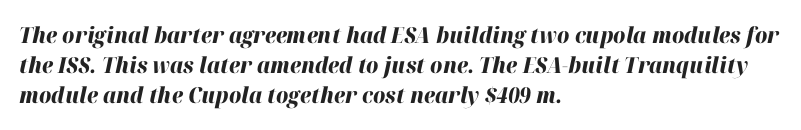
{"italic": "yes", "lean": "right", "slant_degrees": 12, "bold": "yes", "underline": "no", "align": "left", "line_spacing": "normal", "line_spacing_ratio": 1.37, "letter_spacing": "normal", "letter_spacing_em": 0.0, "glyph_px": 22}
